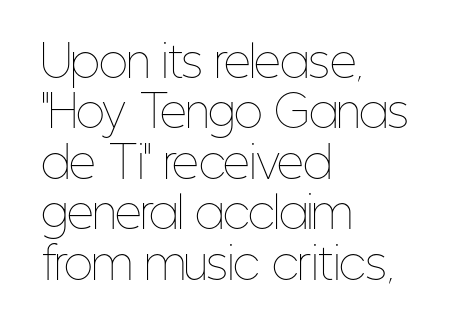
{"italic": "no", "bold": "no", "weight": "thin", "width": "condensed", "stroke_contrast": "low", "x_height": "medium", "monospaced": "no", "underline": "no", "align": "left", "line_spacing_ratio": 1.2, "letter_spacing": "normal", "letter_spacing_em": 0.0, "glyph_px": 42}
